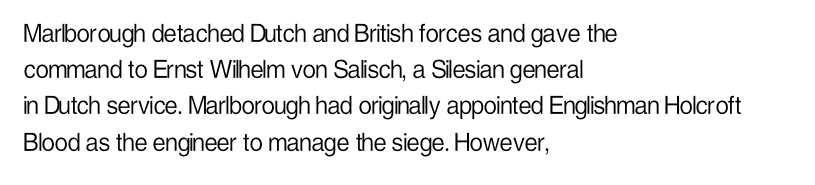
{"serif": "no", "italic": "no", "bold": "no", "weight": "light", "width": "condensed", "stroke_contrast": "low", "x_height": "medium", "monospaced": "no", "underline": "no", "align": "left", "line_spacing": "normal", "line_spacing_ratio": 1.25, "letter_spacing": "normal", "letter_spacing_em": 0.0, "glyph_px": 29}
